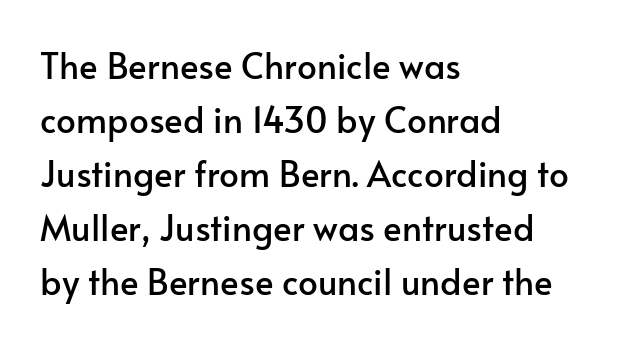
Nope, not italic — everything's standing straight. Font category for this specimen: sans-serif. Here the designer chose a conventional face with non-uniform glyph widths. Each row of text sits above clean, open space. Does extra space separate the letters? No, they use regular spacing.
